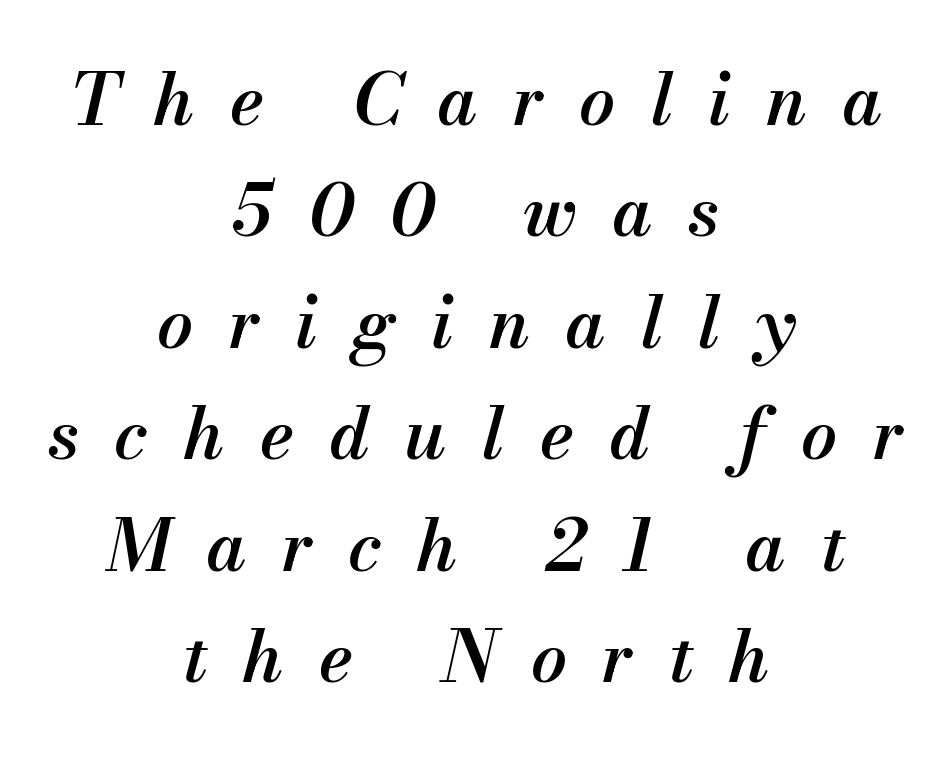
The image shows 71 px semibold type, italic (leaning right); set centered, normal line spacing (1.57x), unusually wide letter spacing (+0.5 em), not underlined; medium stroke contrast and a small x-height.
